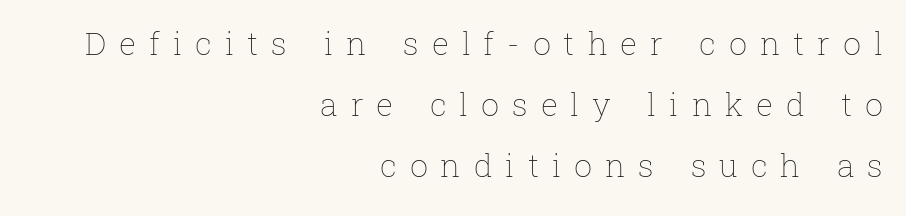
Style check: upright. Stems and bowls with no extra thickness — not bold. What's the leading like? Stretched, with rows far apart. Character widths vary here, with narrow letters taking less room than wide ones. Letter spacing: wide.
